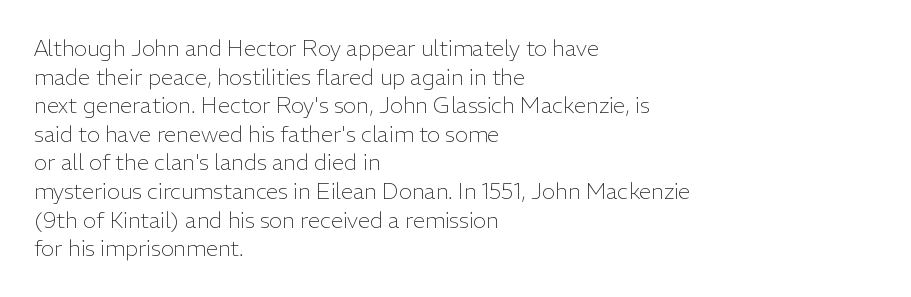
The image shows 22 px text type, upright; set left-aligned, normal line spacing (1.3x), normal letter spacing, not underlined.
